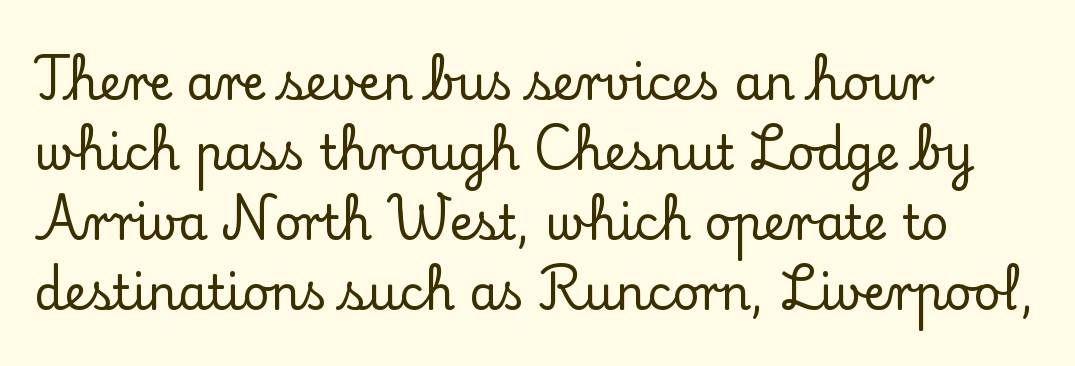
The image shows 47 px serif type, upright; set left-aligned, normal line spacing (1.49x), normal letter spacing, not underlined; low stroke contrast and a small x-height.
